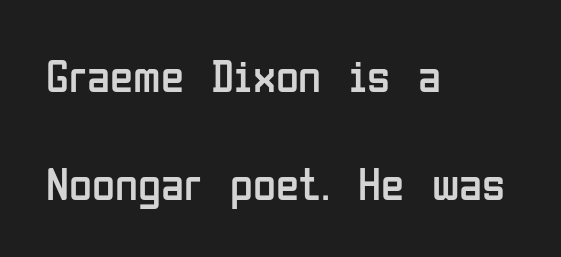
{"serif": "no", "italic": "no", "bold": "no", "weight": "regular", "width": "condensed", "stroke_contrast": "low", "x_height": "medium", "monospaced": "no", "underline": "no", "align": "left", "line_spacing": "loose", "line_spacing_ratio": 2.3, "letter_spacing": "normal", "letter_spacing_em": 0.0, "glyph_px": 47}
